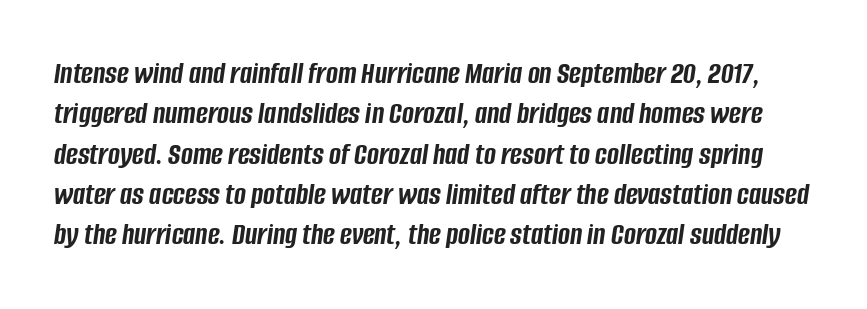
The horizontal fit of the characters is conventional and even. Regarding leading, the lines here are spaced in the standard way. Character widths vary here, with narrow letters taking less room than wide ones. Rule under the text: the space is simply empty.
